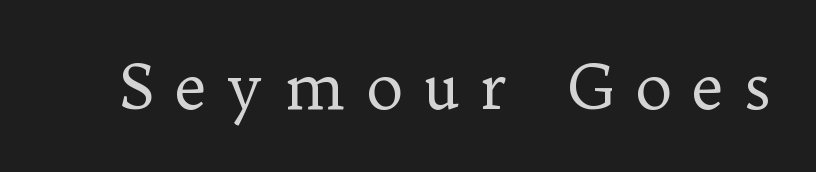
Ordinary non-slanted type is in use. The specimen omits any rule beneath the text block's lines. In terms of letterspacing, this is a distinctly airy, spread setting. Stems here are at most as thick as an everyday book face.
